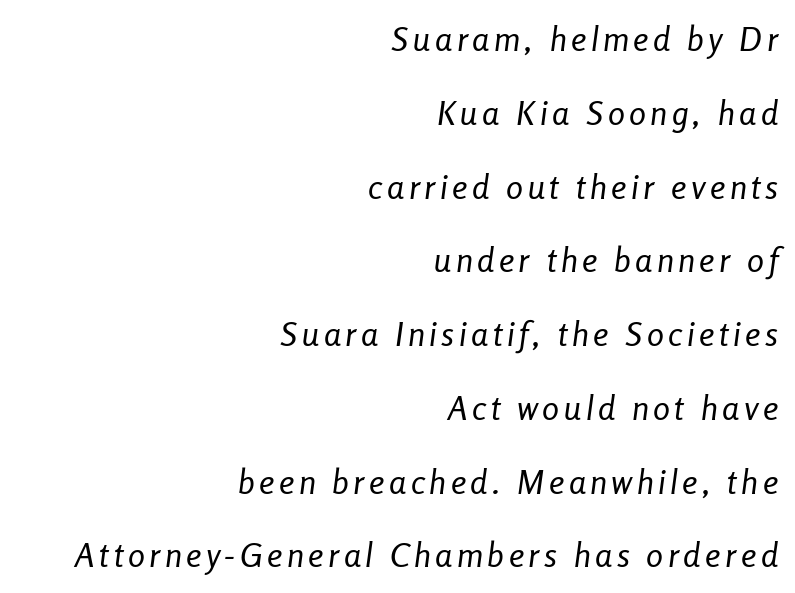
{"italic": "yes", "lean": "right", "slant_degrees": 8, "bold": "no", "weight": "regular", "width": "condensed", "stroke_contrast": "low", "x_height": "medium", "monospaced": "no", "underline": "no", "align": "right", "line_spacing": "loose", "line_spacing_ratio": 2.17, "glyph_px": 34}
